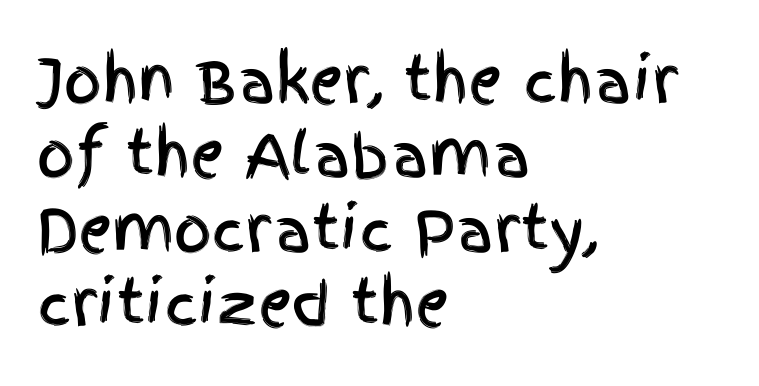
Q: Is the text italic (slanted)? A: No, it is upright.
Q: Is the typeface a serif or a sans-serif typeface? A: Sans-serif.
Q: Is the text underlined? A: No.
Q: How is the paragraph aligned? A: Left-aligned.
Q: Is the spacing between letters normal or unusually wide? A: Normal.
Q: Is the spacing between lines tight, normal or loose? A: Normal.
Q: Width (condensed, normal, or wide)? A: Condensed.
Q: x-height? A: Large.
Q: Monospaced? A: No.
